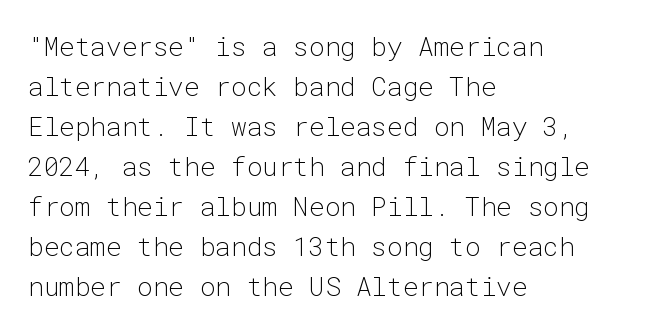
Descender tails drop into unmarked territory. Stroke mass is kept to a normal reading level or below. Default kerning and tracking; the words read as compact shapes. Teacher's note: observe the even left margin — that is flush-left alignment.
